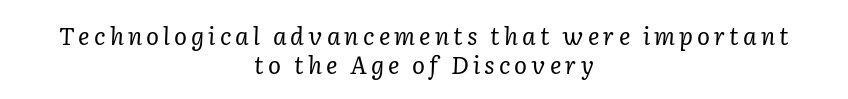
Layout note: lines centered. Quick note: italic. Heft: none added — not bold. Letters rest on an invisible, unmarked baseline.
